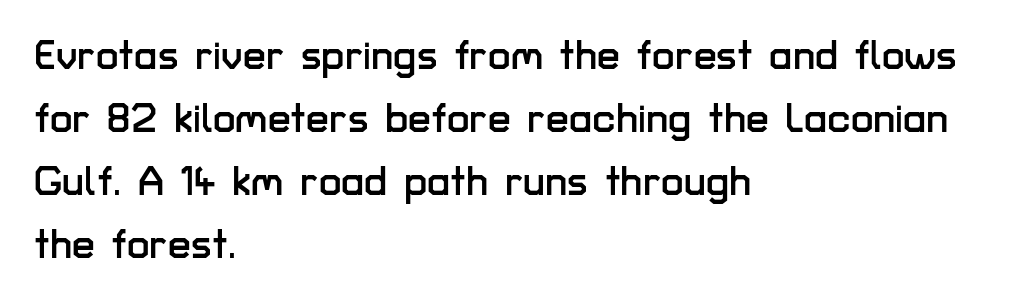
{"serif": "no", "italic": "no", "width": "normal", "stroke_contrast": "low", "x_height": "medium", "monospaced": "no", "underline": "no", "align": "left", "line_spacing": "normal", "line_spacing_ratio": 1.54, "letter_spacing": "normal", "letter_spacing_em": 0.0, "glyph_px": 41}
